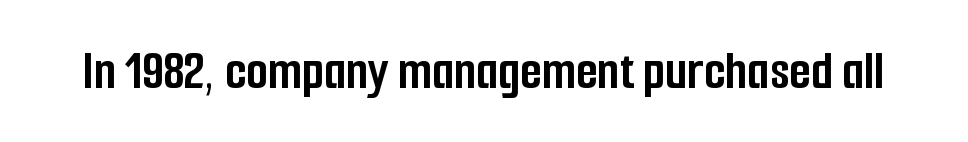
Q: Is the text bold? A: Yes.
Q: Is the text italic (slanted)? A: No, it is upright.
Q: Is the typeface a serif or a sans-serif typeface? A: Sans-serif.
Q: Is the text underlined? A: No.
Q: Is the spacing between letters normal or unusually wide? A: Normal.
Q: Width (condensed, normal, or wide)? A: Condensed.
Q: Stroke contrast? A: Low.
Q: x-height? A: Medium.
Q: Monospaced? A: No.
